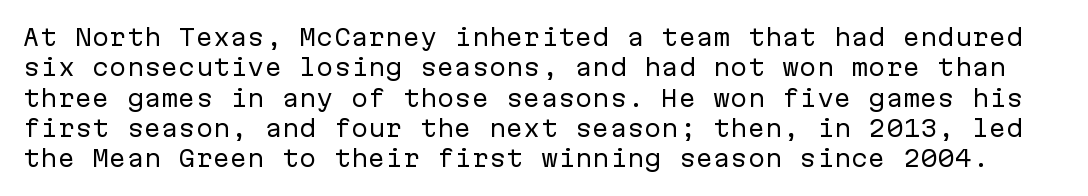
{"italic": "no", "bold": "no", "underline": "no", "line_spacing": "normal", "line_spacing_ratio": 1.32, "letter_spacing": "normal", "letter_spacing_em": 0.0, "glyph_px": 23}
